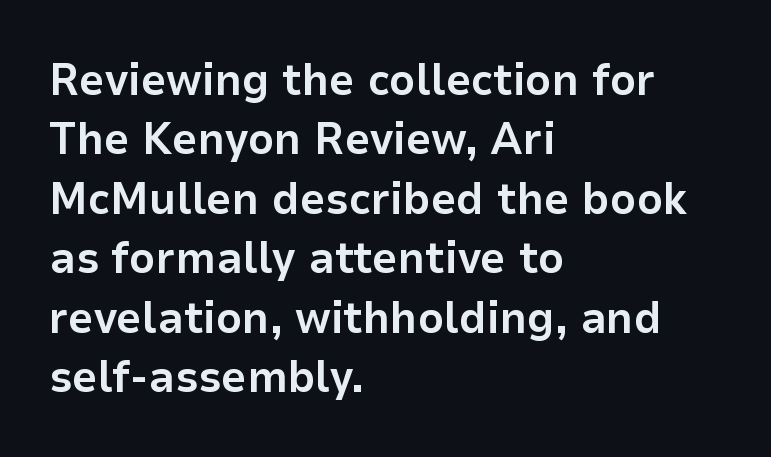
The image shows 45 px bold sans-serif type, upright; set left-aligned, normal line spacing (1.32x), normal letter spacing, not underlined; low stroke contrast and a medium x-height.
